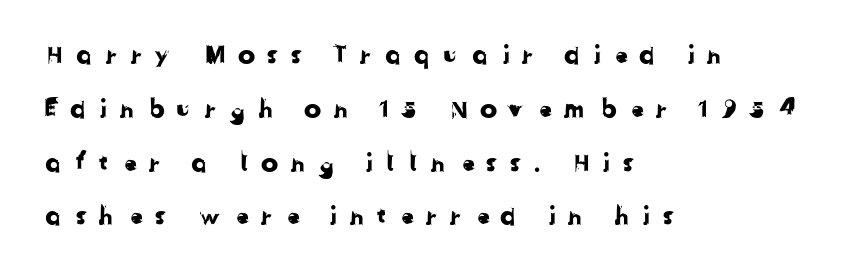
{"underline": "no", "align": "left", "line_spacing": "loose", "line_spacing_ratio": 2.07, "letter_spacing": "wide", "letter_spacing_em": 0.43, "glyph_px": 26}
